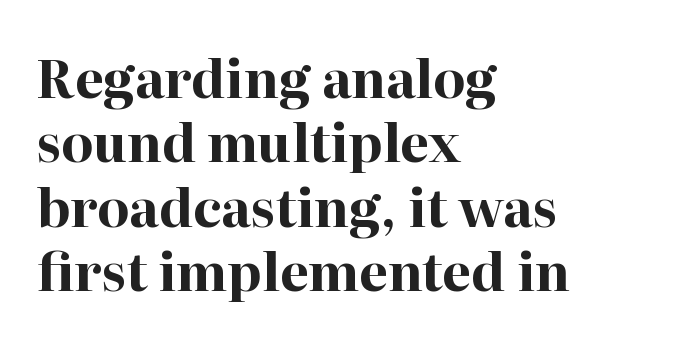
{"serif": "yes", "italic": "no", "bold": "yes", "weight": "bold", "width": "normal", "stroke_contrast": "high", "x_height": "medium", "monospaced": "no", "underline": "no", "align": "left", "line_spacing_ratio": 1.24, "letter_spacing": "normal", "letter_spacing_em": 0.0, "glyph_px": 52}
